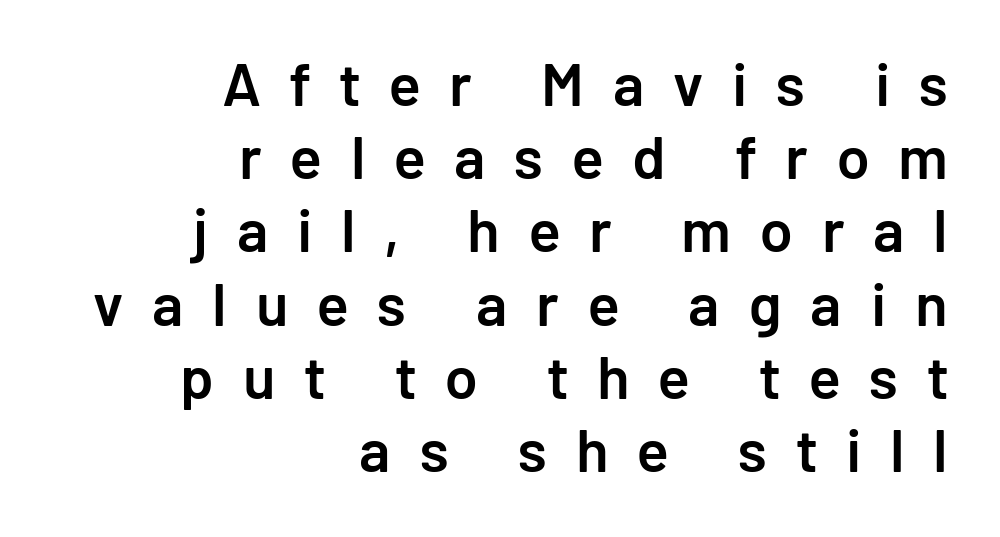
{"serif": "no", "italic": "no", "bold": "semi", "weight": "semibold", "width": "normal", "stroke_contrast": "low", "x_height": "medium", "monospaced": "no", "underline": "no", "align": "right", "line_spacing_ratio": 1.22, "letter_spacing": "wide", "letter_spacing_em": 0.48, "glyph_px": 60}
